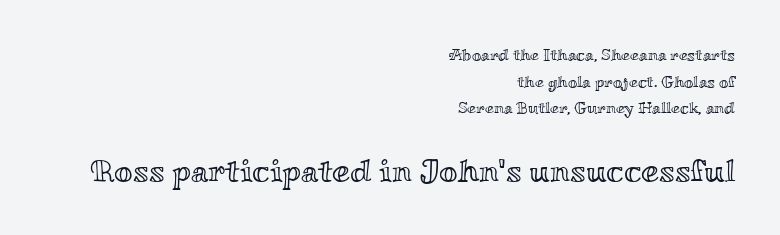
A student would notice the bottom passage is typeset larger than what precedes it. When letters stand straight like this, we call the style roman or upright. The type is set solid horizontally, with unmodified tracking. The passage shown stacks its lines at a standard gap. A typesetter would call this proportional, since set widths differ per character. The text block is weighted toward the right margin, trailing off unevenly leftward.
